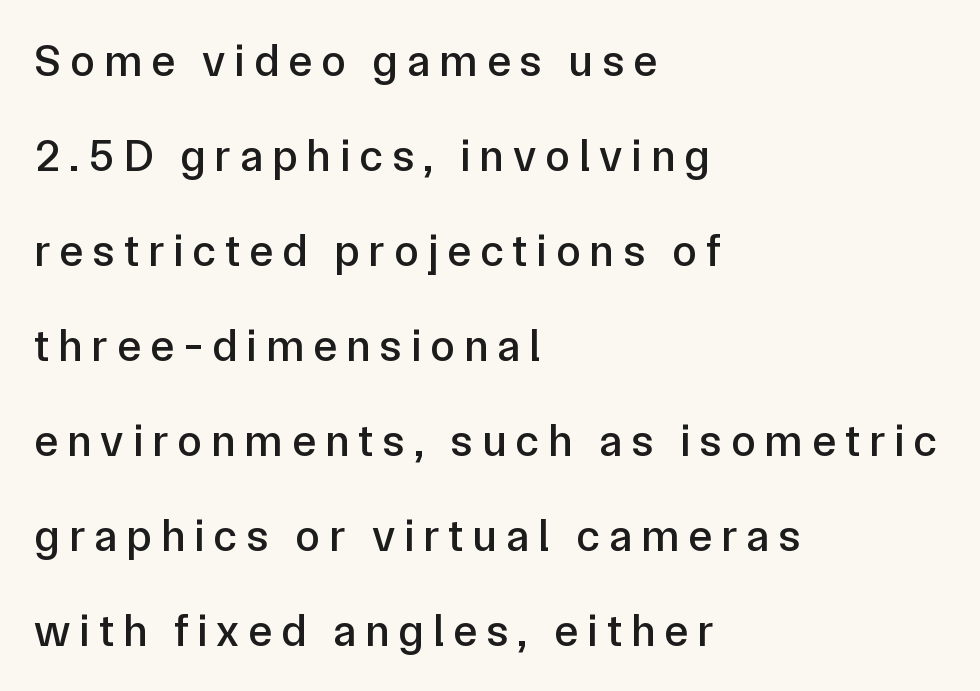
Q: Is the text italic (slanted)? A: No, it is upright.
Q: Is the typeface a serif or a sans-serif typeface? A: Sans-serif.
Q: Is the text underlined? A: No.
Q: How is the paragraph aligned? A: Left-aligned.
Q: Is the spacing between letters normal or unusually wide? A: Unusually wide.
Q: Is the spacing between lines tight, normal or loose? A: Loose.
Q: Width (condensed, normal, or wide)? A: Normal.
Q: Stroke contrast? A: Low.
Q: x-height? A: Medium.
Q: Monospaced? A: No.
